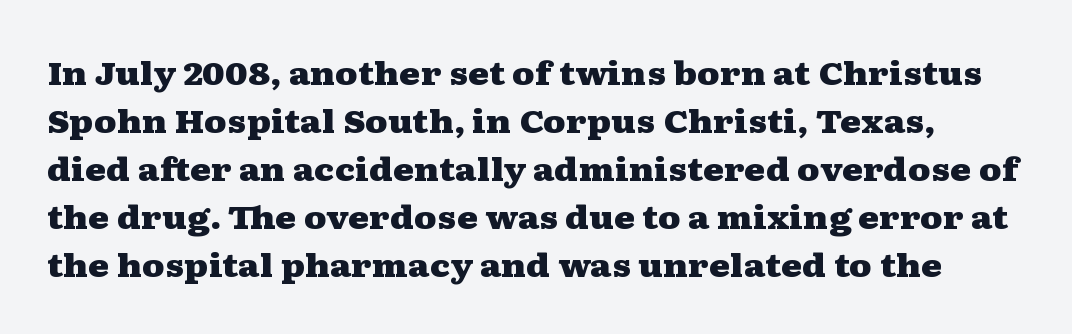
The image shows 32 px heavy, wide serif type, upright; set normal line spacing (1.5x), normal letter spacing, not underlined; medium stroke contrast and a medium x-height.
